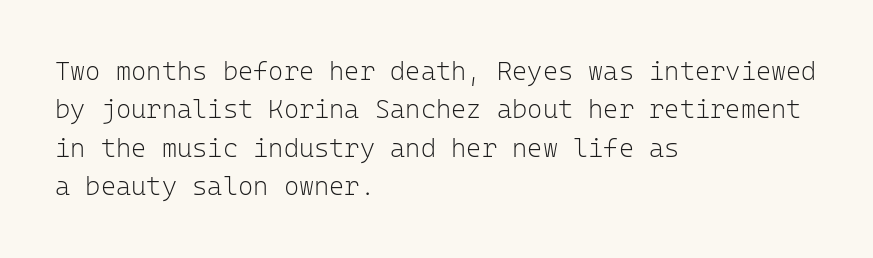
The image shows 26 px text type, upright; set left-aligned, normal line spacing (1.48x), normal letter spacing, not underlined.
